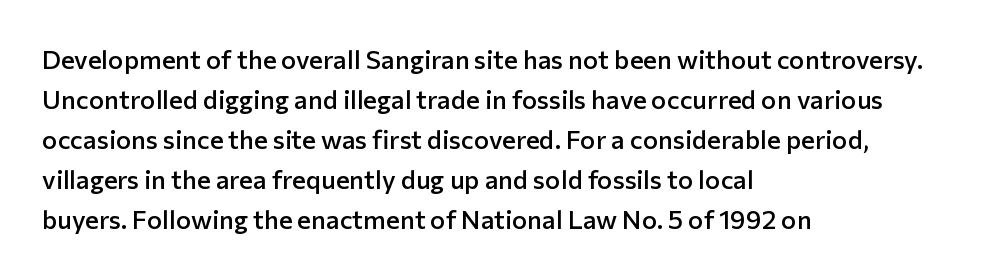
{"italic": "no", "bold": "semi", "underline": "no", "align": "left", "line_spacing": "normal", "line_spacing_ratio": 1.54, "letter_spacing": "normal", "letter_spacing_em": 0.0, "glyph_px": 26}
